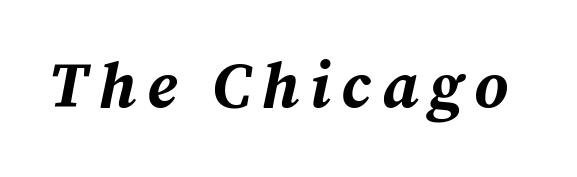
Q: Is the text bold? A: Yes.
Q: Is the text italic (slanted)? A: Yes, it leans right by about 12 degrees.
Q: Is the text underlined? A: No.
Q: Width (condensed, normal, or wide)? A: Normal.
Q: Stroke contrast? A: Medium.
Q: x-height? A: Medium.
Q: Monospaced? A: No.
